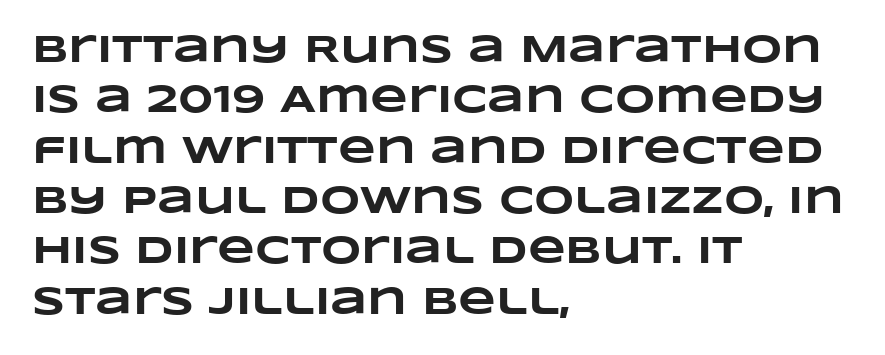
Q: Is the text bold? A: Yes.
Q: Is the text underlined? A: No.
Q: How is the paragraph aligned? A: Left-aligned.
Q: Is the spacing between letters normal or unusually wide? A: Normal.
Q: Is the spacing between lines tight, normal or loose? A: Normal.
Q: Width (condensed, normal, or wide)? A: Wide.
Q: Stroke contrast? A: Low.
Q: x-height? A: Large.
Q: Monospaced? A: No.
